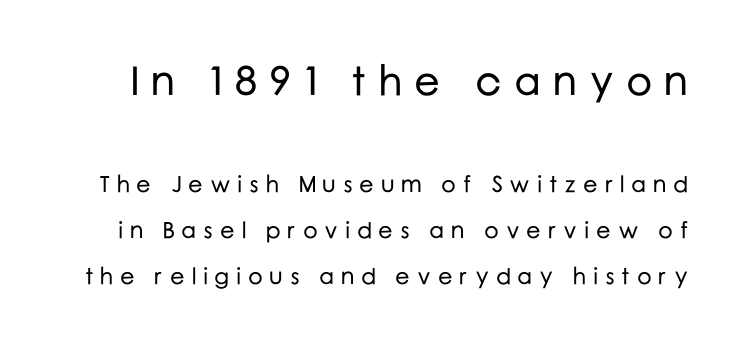
Reading top to bottom, the characters get smaller at the block break. Ordinary non-slanted type is in use. These lines are composed in type without serifs. Descenders hang freely into open space. The letters advance in unequal steps, a hallmark of proportional type. In terms of letterspacing, this is a distinctly airy, spread setting.
